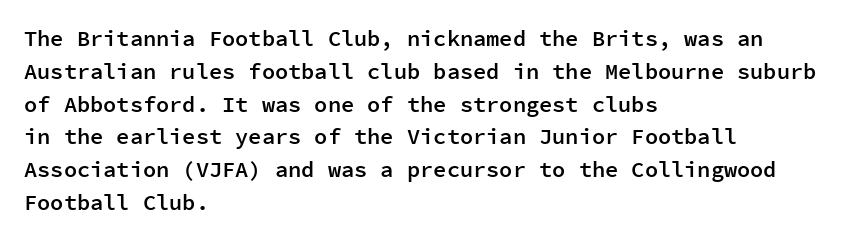
{"italic": "no", "bold": "semi", "underline": "no", "align": "left", "line_spacing": "normal", "line_spacing_ratio": 1.49, "letter_spacing": "normal", "letter_spacing_em": 0.0, "glyph_px": 22}
